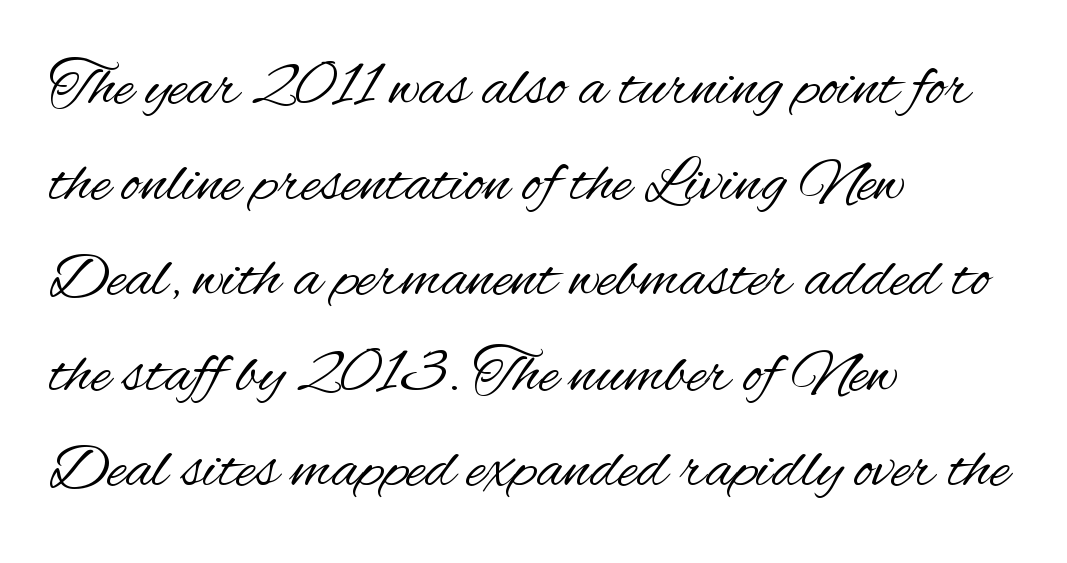
Q: Is the text bold? A: No.
Q: Is the text italic (slanted)? A: Yes.
Q: Is the typeface a serif or a sans-serif typeface? A: Sans-serif.
Q: Is the text underlined? A: No.
Q: How is the paragraph aligned? A: Left-aligned.
Q: Is the spacing between letters normal or unusually wide? A: Normal.
Q: Is the spacing between lines tight, normal or loose? A: Normal.
Q: Width (condensed, normal, or wide)? A: Condensed.
Q: Stroke contrast? A: Medium.
Q: x-height? A: Small.
Q: Monospaced? A: No.
